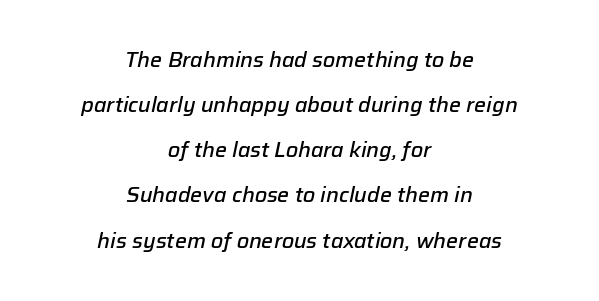
{"italic": "yes", "lean": "right", "slant_degrees": 12, "bold": "semi", "underline": "no", "align": "center", "line_spacing": "loose", "line_spacing_ratio": 2.15, "letter_spacing": "normal", "letter_spacing_em": 0.0, "glyph_px": 21}
